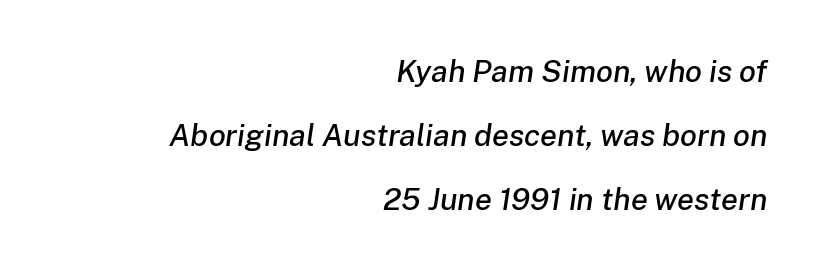
The paragraph has a hard right edge and a soft left edge. A typesetter would call this proportional, since set widths differ per character. The rendering uses a large line-height, opening up the rows. If you drew a line through each stem, it would be angled. The horizontal fit of the characters is conventional and even.
